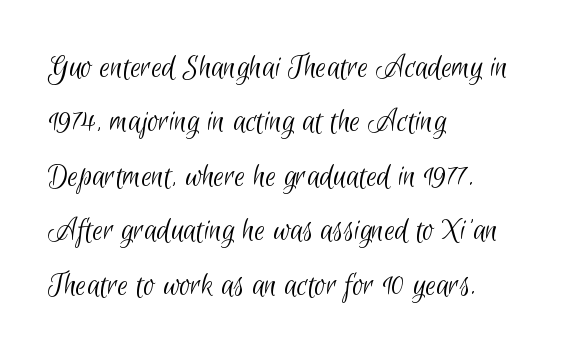
{"serif": "no", "bold": "no", "weight": "light", "width": "condensed", "stroke_contrast": "low", "x_height": "small", "monospaced": "no", "underline": "no", "align": "left", "line_spacing": "normal", "line_spacing_ratio": 1.6, "letter_spacing": "normal", "letter_spacing_em": 0.0, "glyph_px": 34}
